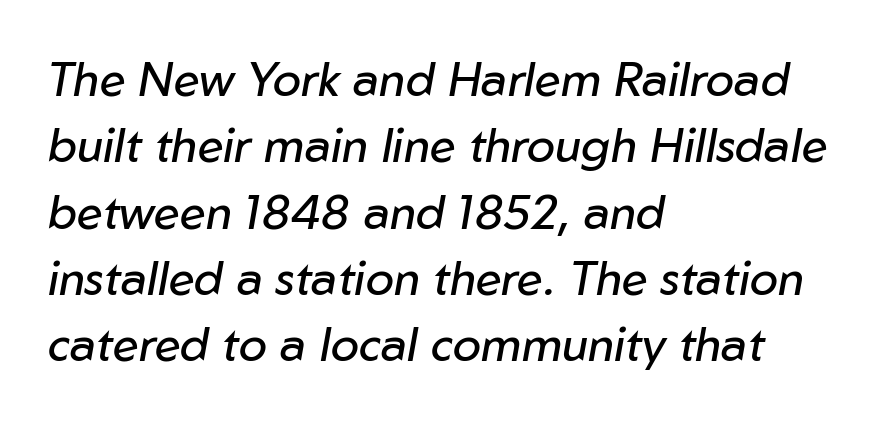
Proportional: the letters do not fall into vertical columns. The string is rendered with underlining switched off. Every row of glyphs begins at an identical x-position on the left. Nobody touched the tracking dial on this one. These lines sit exactly where default settings would place them.
